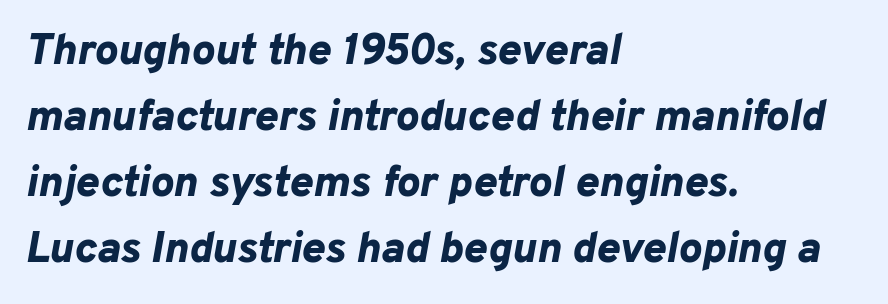
Each letter keeps its own natural width here, so spacing adapts to shape. A bare baseline throughout the passage. These lines keep a tight, regular rhythm from letter to letter. You'd pick this weight for a headline — it's a proper bold. Italic? Definitely — the glyphs are oblique.
